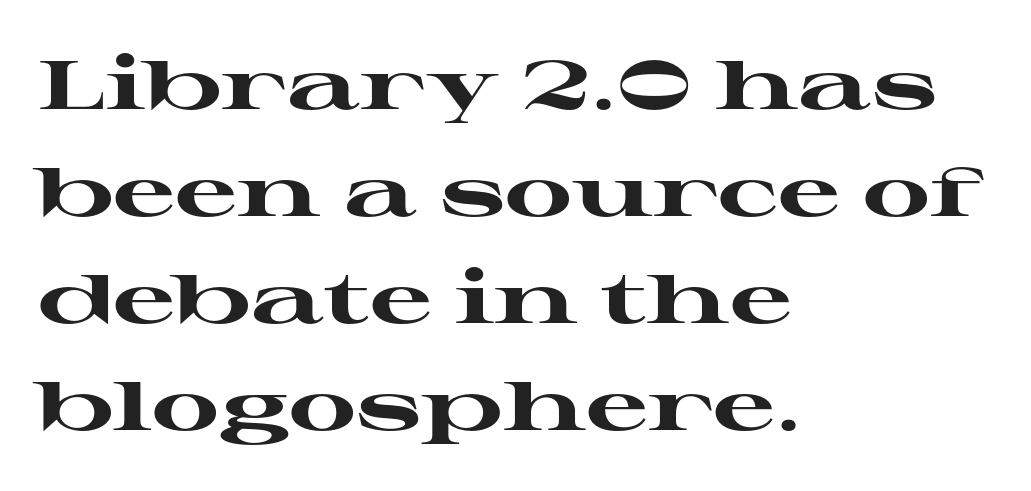
The image shows 69 px heavy, wide serif type, upright; set left-aligned, normal line spacing (1.55x), normal letter spacing, not underlined; high stroke contrast and a medium x-height.
